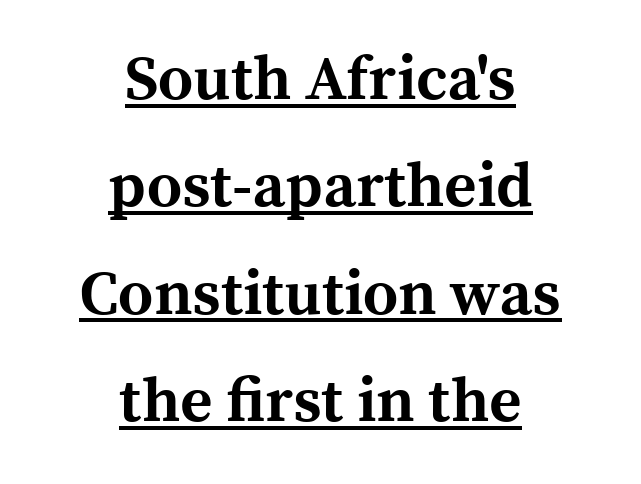
The image shows 62 px bold serif type, upright; set centered, line spacing 1.73x, normal letter spacing, underlined; a medium x-height.
